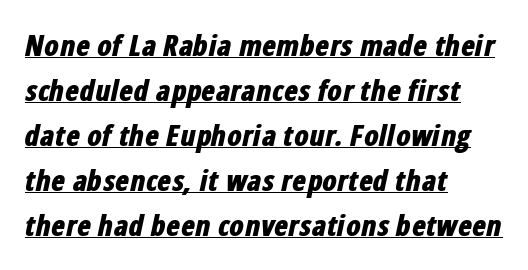
Q: Is the text bold? A: Yes.
Q: Is the text italic (slanted)? A: Yes, it leans right by about 12 degrees.
Q: Is the text underlined? A: Yes.
Q: How is the paragraph aligned? A: Left-aligned.
Q: Is the spacing between letters normal or unusually wide? A: Normal.
Q: Is the spacing between lines tight, normal or loose? A: Normal.
Q: Width (condensed, normal, or wide)? A: Condensed.
Q: Stroke contrast? A: Low.
Q: x-height? A: Medium.
Q: Monospaced? A: No.
